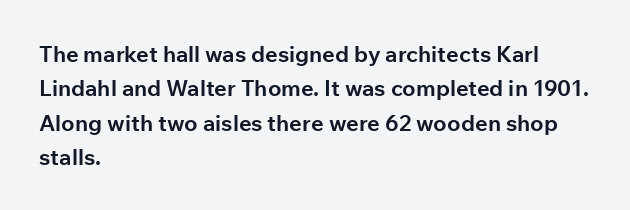
{"italic": "no", "bold": "yes", "underline": "no", "align": "left", "line_spacing": "normal", "line_spacing_ratio": 1.56, "letter_spacing": "normal", "letter_spacing_em": 0.0, "glyph_px": 22}
